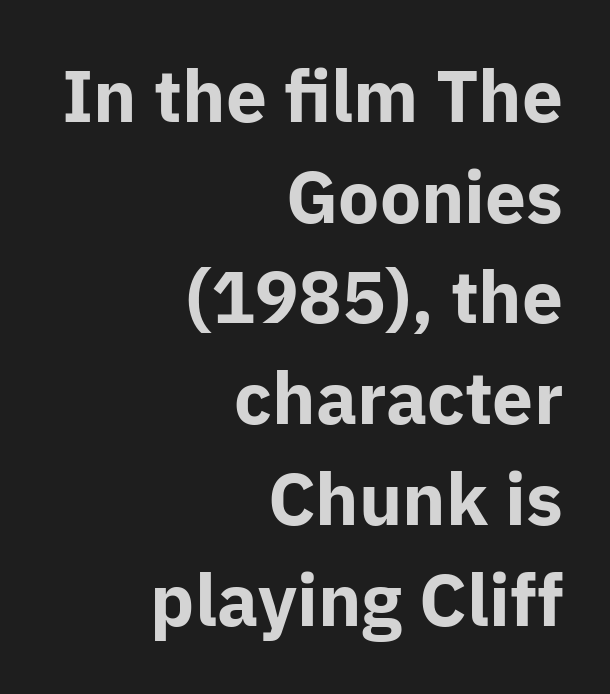
The letters sit at their default tracking, neither squeezed nor spread. The letters stand upright; this is a roman face. Glance below the letters and you will spot only blank space. Students, this is bold: see how much ink each stroke carries. Regular leading. Do the characters align in a grid? No, the font is proportional.
